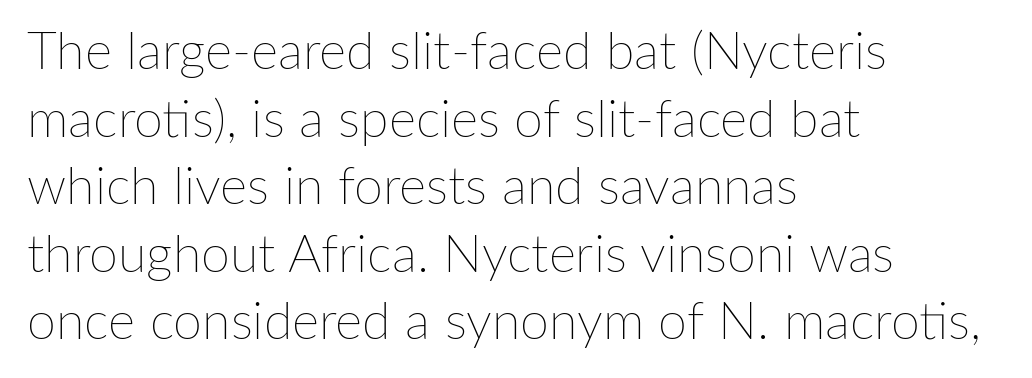
The image shows 52 px thin type, upright; set left-aligned, normal line spacing (1.3x), normal letter spacing, not underlined; low stroke contrast and a medium x-height.
